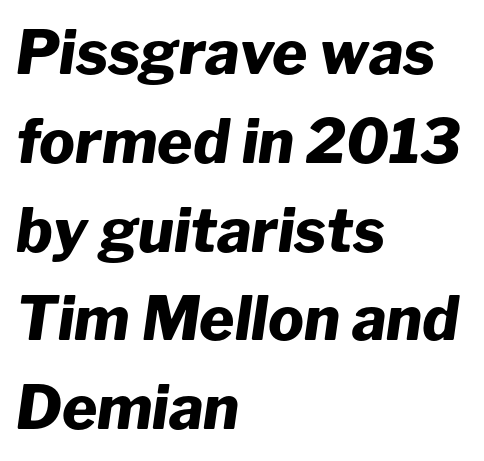
This rendering uses left alignment, leaving the right contour irregular. Each word holds together tightly as a unit, with standard inter-letter gaps. Think of a printed novel: that variable character pitch is what you see here. An italicized treatment has been applied to the whole sample. Bare-footed words on every line.
